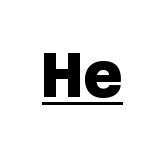
Students, observe the line beneath the letters — that is underlining. Is the type bold? Yes — the strokes are clearly thick and heavy. Grotesque or geometric, the face here clearly has no serifs. The type is set solid horizontally, with unmodified tracking.
